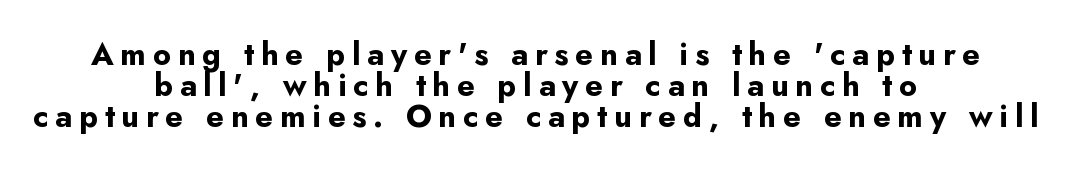
The image shows 31 px bold sans-serif type, upright; set centered, tight line spacing (1.0x), unusually wide letter spacing (+0.22 em), not underlined; low stroke contrast and a small x-height.
